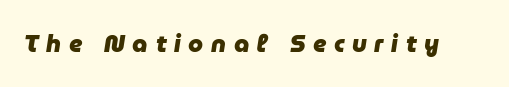
The image shows 24 px bold type, italic (leaning right); set unusually wide letter spacing (+0.32 em), not underlined.
